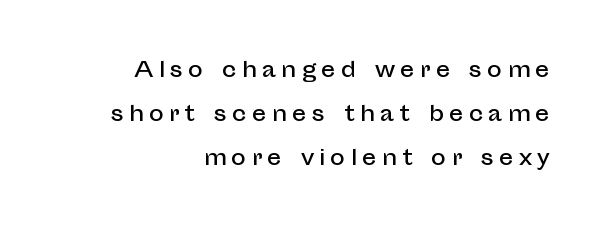
{"italic": "no", "underline": "no", "align": "right", "line_spacing": "loose", "line_spacing_ratio": 2.21, "letter_spacing": "wide", "letter_spacing_em": 0.26, "glyph_px": 20}
